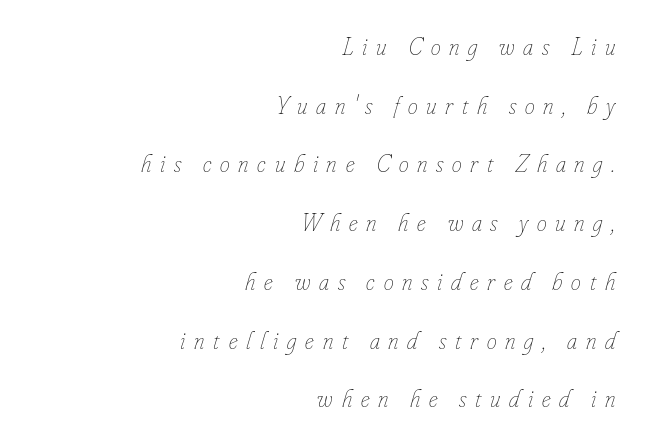
Q: Is the text bold? A: No.
Q: Is the text italic (slanted)? A: Yes, it leans right by about 16 degrees.
Q: Is the text underlined? A: No.
Q: How is the paragraph aligned? A: Right-aligned.
Q: Is the spacing between letters normal or unusually wide? A: Unusually wide.
Q: Is the spacing between lines tight, normal or loose? A: Loose.
